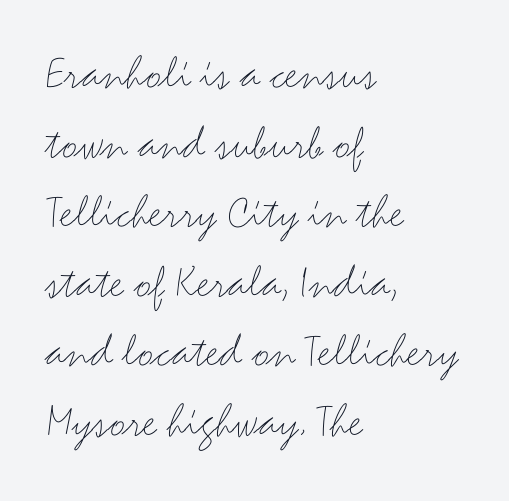
Q: Is the text bold? A: No.
Q: Is the text italic (slanted)? A: Yes.
Q: Is the typeface a serif or a sans-serif typeface? A: Sans-serif.
Q: Is the text underlined? A: No.
Q: How is the paragraph aligned? A: Left-aligned.
Q: Is the spacing between letters normal or unusually wide? A: Normal.
Q: Is the spacing between lines tight, normal or loose? A: Normal.
Q: Width (condensed, normal, or wide)? A: Wide.
Q: Stroke contrast? A: Medium.
Q: x-height? A: Small.
Q: Monospaced? A: No.
